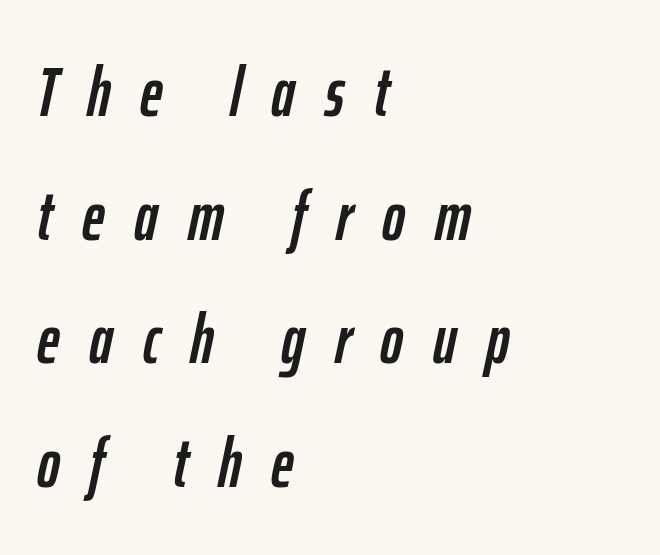
The image shows 69 px condensed type, italic (leaning right); set left-aligned, line spacing 1.79x, unusually wide letter spacing (+0.43 em), not underlined; low stroke contrast and a medium x-height.
